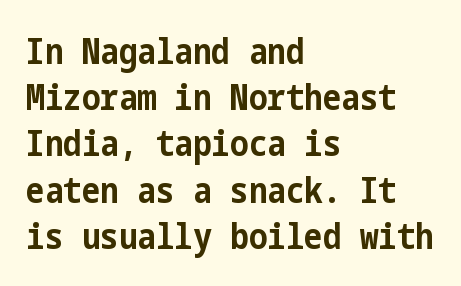
Summary of vertical rhythm: regular, with standard interline spacing. Do the letters lean? They stand straight. Standard letterfit; no display-style spreading of the glyphs. Words float on clear page, feet unadorned.
